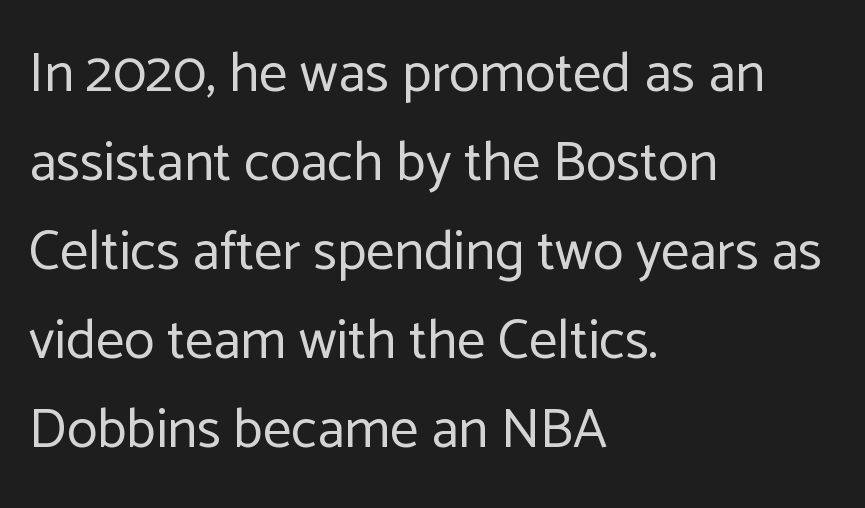
The area under the type is left untouched. These glyphs show unthickened strokes, regular width or finer. Classification — sans serif. Horizontal alignment here is leftward, the default for most running prose. Observe the ordinary spacing: letters are neighbours, not strangers.
